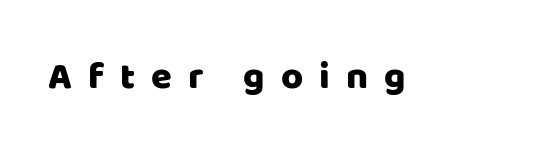
{"serif": "no", "italic": "no", "width": "normal", "stroke_contrast": "low", "x_height": "large", "monospaced": "no", "underline": "no", "letter_spacing": "wide", "letter_spacing_em": 0.42, "glyph_px": 38}
